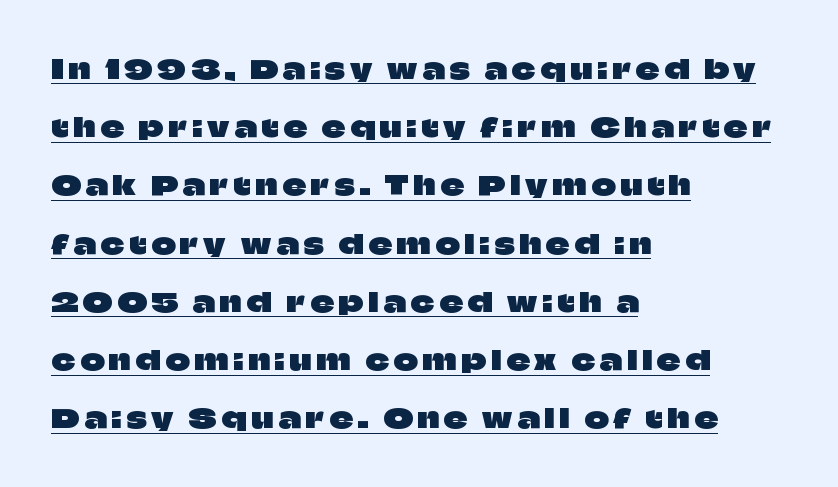
{"italic": "no", "underline": "yes", "align": "left", "line_spacing": "loose", "line_spacing_ratio": 2.24, "glyph_px": 26}
